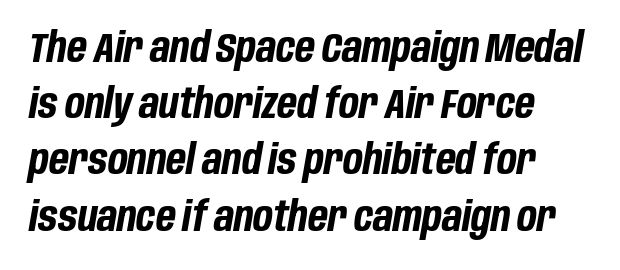
Words float on clear page, feet unadorned. Teacher's note: observe the even left margin — that is flush-left alignment. Compared with typical body copy, the letter spacing here is the same. I'd describe the lettering as bold — thick and assertive.
